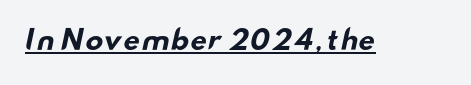
Q: Is the text bold? A: Yes.
Q: Is the text underlined? A: Yes.
Q: Is the spacing between letters normal or unusually wide? A: Normal.
